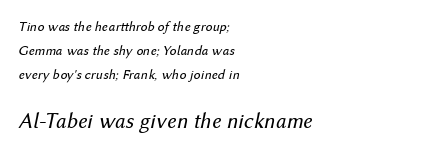
{"italic": "yes", "lean": "right", "slant_degrees": 12, "bold": "no", "underline": "no", "align": "left", "line_spacing_ratio": 1.73, "letter_spacing": "normal", "letter_spacing_em": 0.0, "larger_block": "second", "size_ratio": 1.57, "glyph_px": 22}
